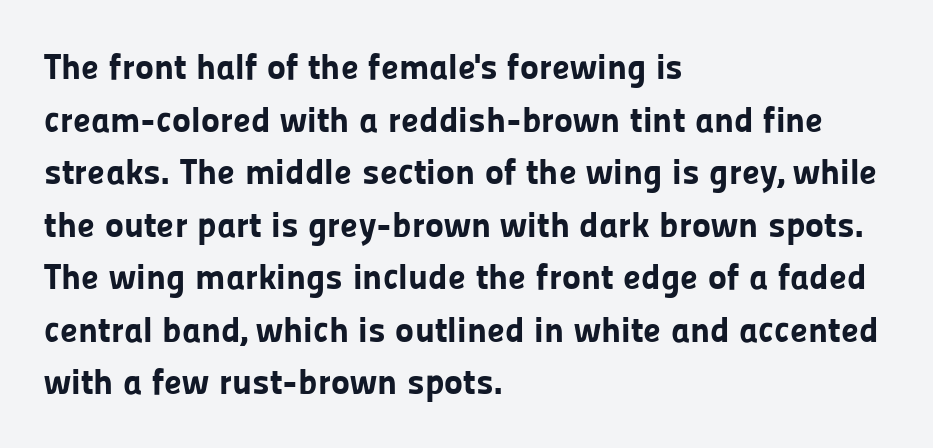
Q: Is the text bold? A: Yes.
Q: Is the text italic (slanted)? A: No, it is upright.
Q: Is the typeface a serif or a sans-serif typeface? A: Sans-serif.
Q: Is the text underlined? A: No.
Q: How is the paragraph aligned? A: Left-aligned.
Q: Is the spacing between letters normal or unusually wide? A: Normal.
Q: Is the spacing between lines tight, normal or loose? A: Normal.
Q: Width (condensed, normal, or wide)? A: Normal.
Q: Stroke contrast? A: Low.
Q: x-height? A: Medium.
Q: Monospaced? A: No.
